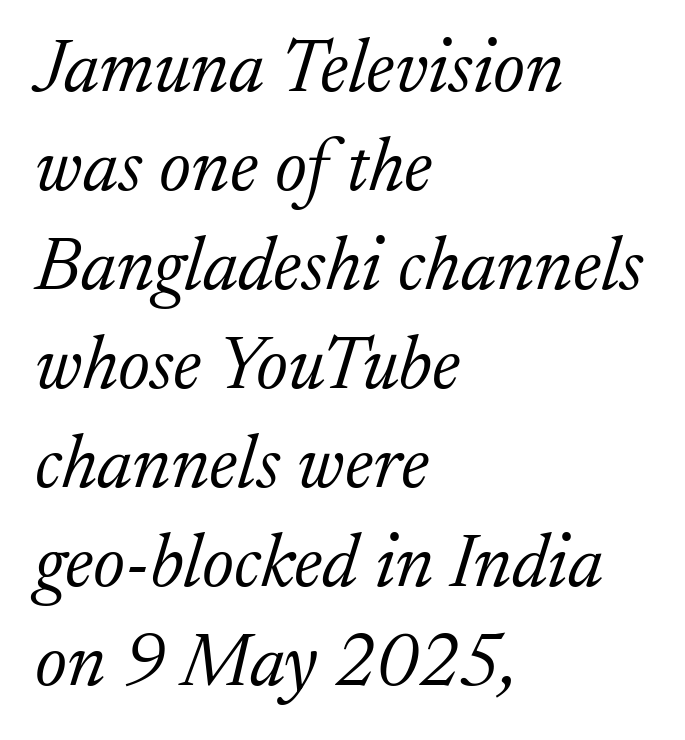
The image shows 75 px light serif type, italic (leaning right); set left-aligned, normal line spacing (1.32x), normal letter spacing, not underlined; low stroke contrast and a medium x-height.
